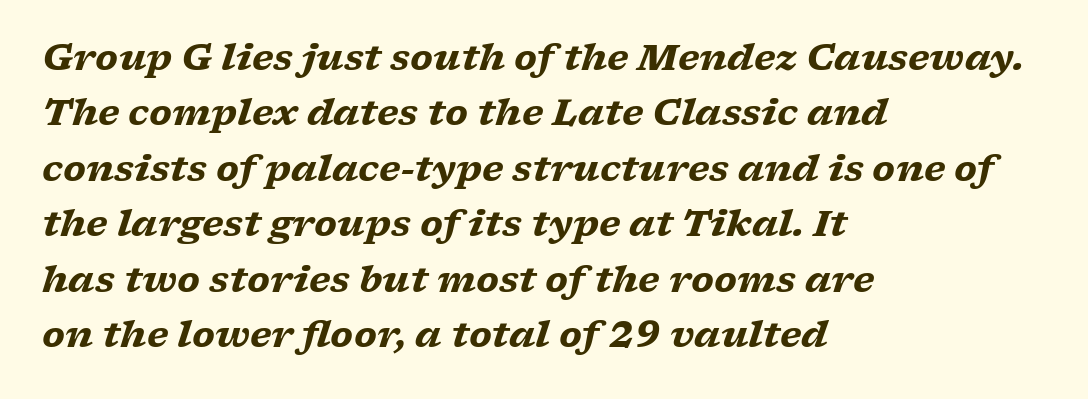
A typesetter would call this zero additional tracking. This rendering uses left alignment, leaving the right contour irregular. The rendering uses natural spacing where letterforms have individual widths. Its strokes are broad and dark, the hallmark of bold type.
